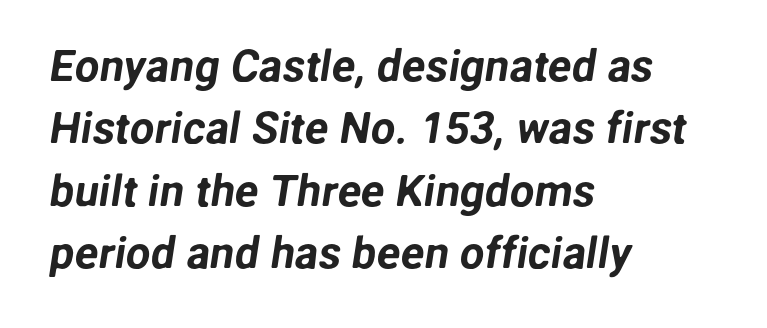
Q: Is the typeface a serif or a sans-serif typeface? A: Sans-serif.
Q: Is the text underlined? A: No.
Q: How is the paragraph aligned? A: Left-aligned.
Q: Is the spacing between letters normal or unusually wide? A: Normal.
Q: Is the spacing between lines tight, normal or loose? A: Normal.
Q: Width (condensed, normal, or wide)? A: Normal.
Q: Stroke contrast? A: Low.
Q: x-height? A: Medium.
Q: Monospaced? A: No.
